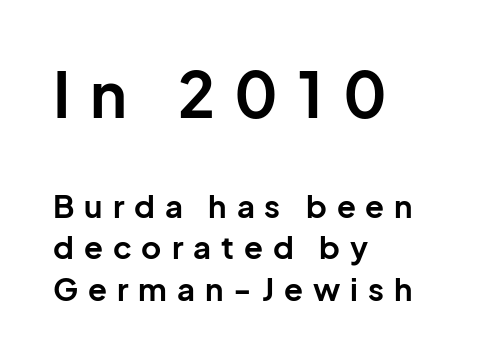
The image shows 62 px bold sans-serif type, upright; set left-aligned, normal line spacing (1.33x), unusually wide letter spacing (+0.32 em), not underlined; the first (top) block is 2.0x larger; low stroke contrast and a medium x-height.
